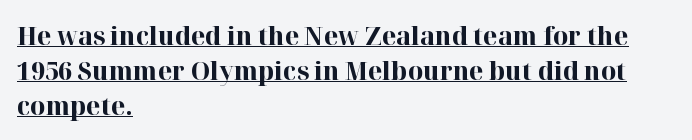
The image shows 26 px bold type, upright; set left-aligned, normal line spacing (1.34x), normal letter spacing, underlined.
